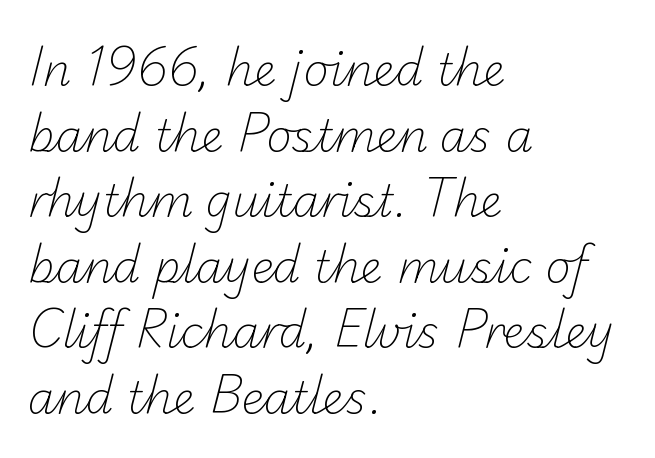
Q: Is the text bold? A: No.
Q: Is the typeface a serif or a sans-serif typeface? A: Sans-serif.
Q: Is the text underlined? A: No.
Q: How is the paragraph aligned? A: Left-aligned.
Q: Is the spacing between letters normal or unusually wide? A: Normal.
Q: Is the spacing between lines tight, normal or loose? A: Normal.
Q: Width (condensed, normal, or wide)? A: Normal.
Q: Stroke contrast? A: Low.
Q: x-height? A: Small.
Q: Monospaced? A: No.
